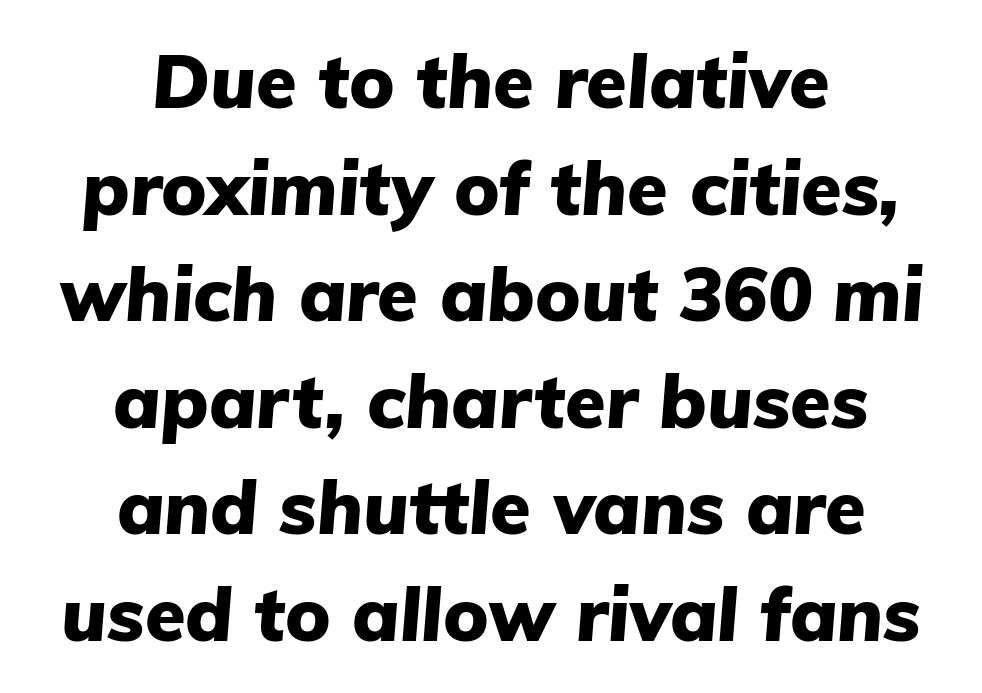
Q: Is the text bold? A: Yes.
Q: Is the text italic (slanted)? A: Yes, it leans right by about 5 degrees.
Q: Is the text underlined? A: No.
Q: How is the paragraph aligned? A: Centered.
Q: Is the spacing between letters normal or unusually wide? A: Normal.
Q: Is the spacing between lines tight, normal or loose? A: Normal.
Q: Width (condensed, normal, or wide)? A: Normal.
Q: Stroke contrast? A: Low.
Q: x-height? A: Medium.
Q: Monospaced? A: No.
